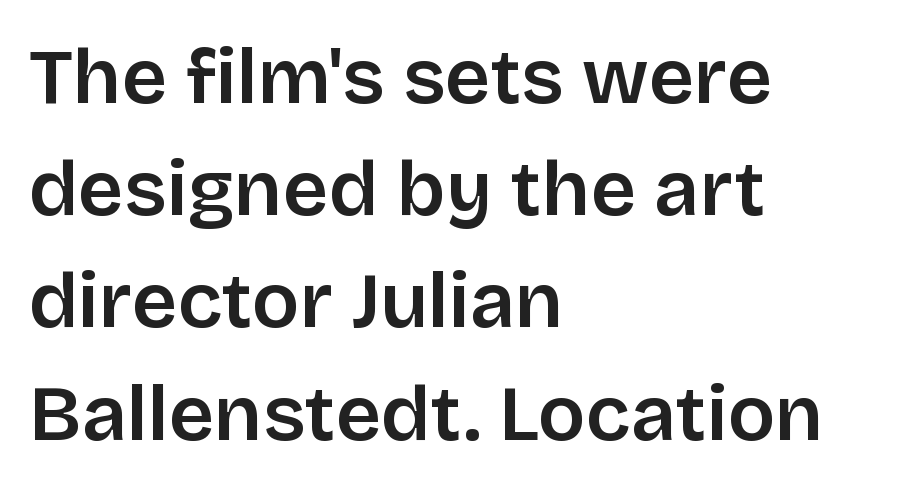
Q: Is the text italic (slanted)? A: No, it is upright.
Q: Is the typeface a serif or a sans-serif typeface? A: Sans-serif.
Q: Is the text underlined? A: No.
Q: How is the paragraph aligned? A: Left-aligned.
Q: Is the spacing between letters normal or unusually wide? A: Normal.
Q: Is the spacing between lines tight, normal or loose? A: Normal.
Q: Width (condensed, normal, or wide)? A: Normal.
Q: Stroke contrast? A: Low.
Q: x-height? A: Large.
Q: Monospaced? A: No.
